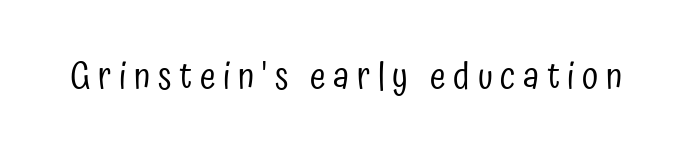
Q: Is the text bold? A: No.
Q: Is the text italic (slanted)? A: No, it is upright.
Q: Is the typeface a serif or a sans-serif typeface? A: Sans-serif.
Q: Is the text underlined? A: No.
Q: Is the spacing between letters normal or unusually wide? A: Unusually wide.
Q: Width (condensed, normal, or wide)? A: Condensed.
Q: Stroke contrast? A: Low.
Q: x-height? A: Medium.
Q: Monospaced? A: No.
